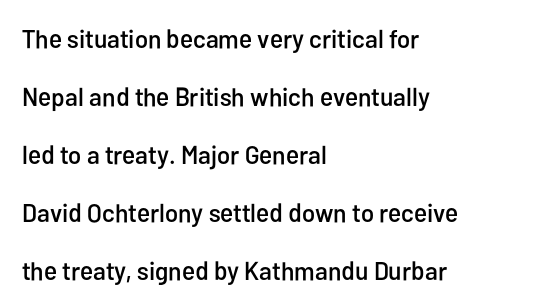
Is the letter spacing exaggerated? No — it looks like the ordinary default. One-word summary of the alignment: left. The foot of each line stays bare and open. Italic? Not at all — the glyphs are vertical. These lines stand farther apart than default settings would place them.
